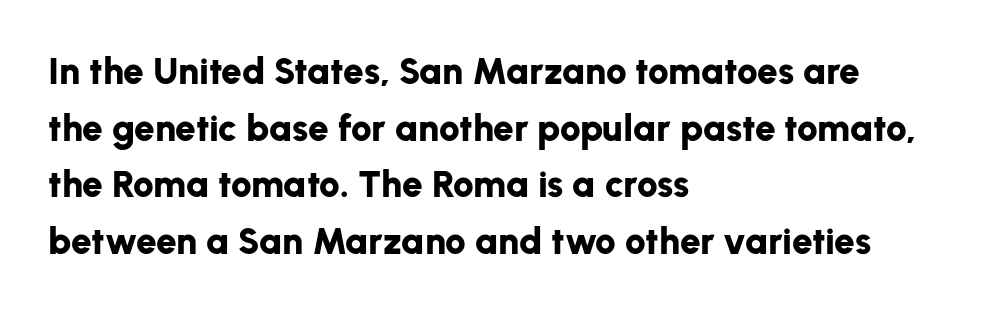
The image shows 37 px bold sans-serif type, upright; set left-aligned, normal line spacing (1.53x), normal letter spacing, not underlined; low stroke contrast and a medium x-height.
